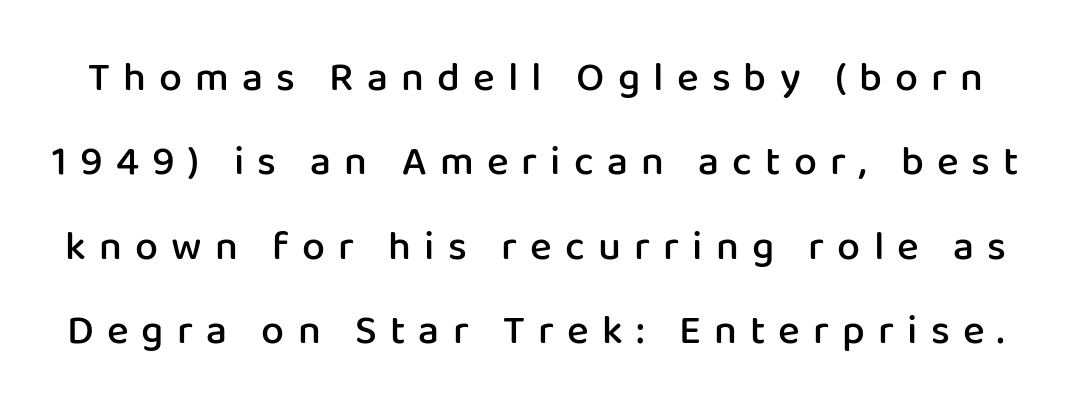
Characters remain perfectly vertical along every line. The lines are spread far apart with generous leading. Spacing between characters has been opened up far beyond the box default. No word sits above an underline.
